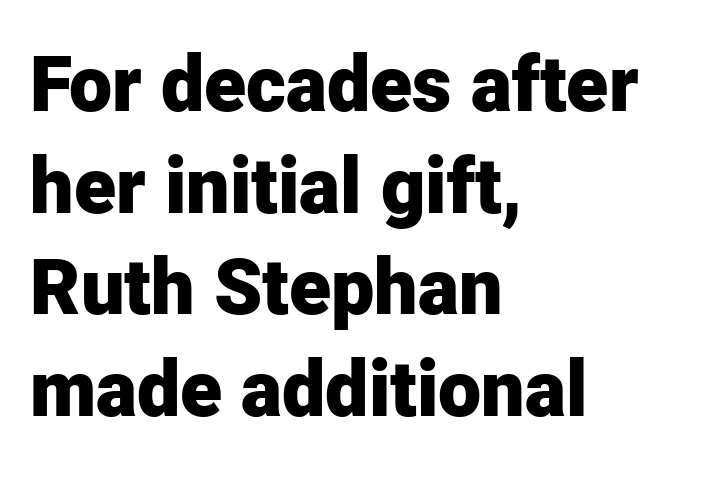
Q: Is the text bold? A: Yes.
Q: Is the text italic (slanted)? A: No, it is upright.
Q: Is the typeface a serif or a sans-serif typeface? A: Sans-serif.
Q: Is the text underlined? A: No.
Q: How is the paragraph aligned? A: Left-aligned.
Q: Is the spacing between letters normal or unusually wide? A: Normal.
Q: Is the spacing between lines tight, normal or loose? A: Normal.
Q: Width (condensed, normal, or wide)? A: Normal.
Q: Stroke contrast? A: Low.
Q: x-height? A: Medium.
Q: Monospaced? A: No.
